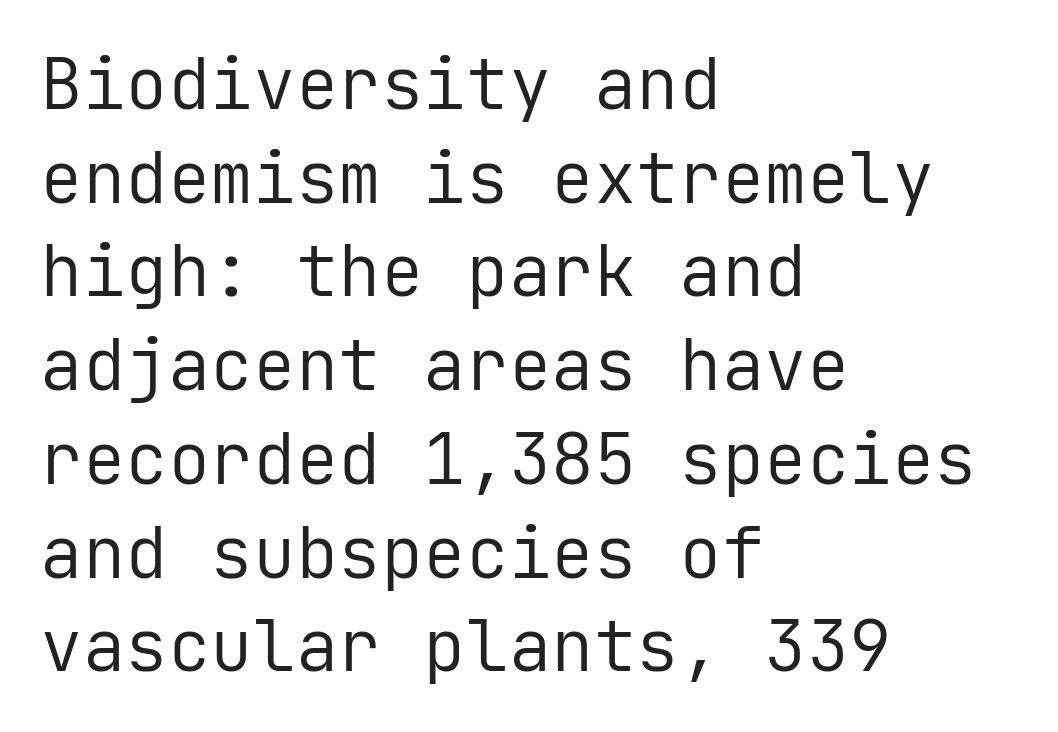
{"serif": "no", "italic": "no", "bold": "no", "weight": "regular", "width": "normal", "stroke_contrast": "low", "x_height": "medium", "monospaced": "yes", "underline": "no", "align": "left", "line_spacing": "normal", "line_spacing_ratio": 1.32, "letter_spacing": "normal", "letter_spacing_em": 0.0, "glyph_px": 71}
